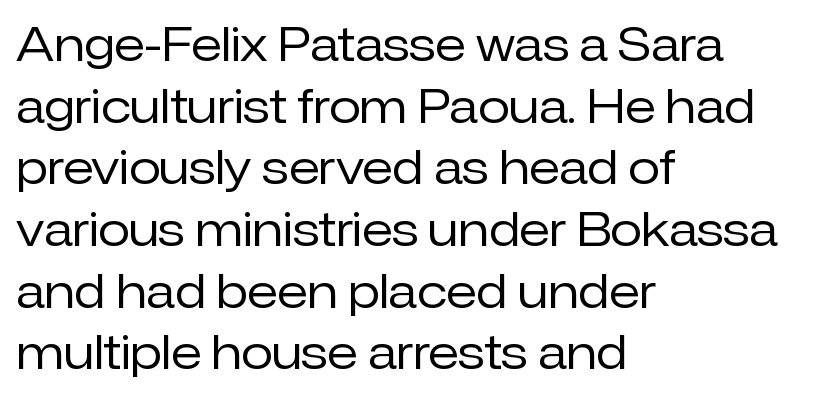
Q: Is the text bold? A: No.
Q: Is the text italic (slanted)? A: No, it is upright.
Q: Is the typeface a serif or a sans-serif typeface? A: Sans-serif.
Q: Is the text underlined? A: No.
Q: How is the paragraph aligned? A: Left-aligned.
Q: Is the spacing between letters normal or unusually wide? A: Normal.
Q: Is the spacing between lines tight, normal or loose? A: Normal.
Q: Width (condensed, normal, or wide)? A: Normal.
Q: Stroke contrast? A: Low.
Q: x-height? A: Medium.
Q: Monospaced? A: No.
